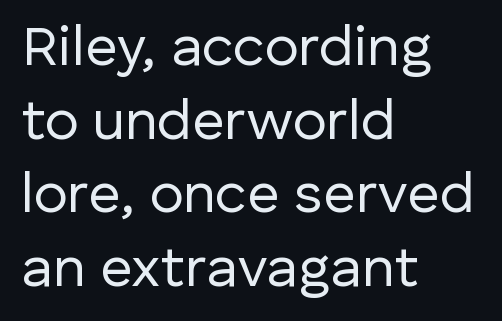
The rendering uses natural spacing where letterforms have individual widths. These lines are composed in type without serifs. Visually the block forms a straight wall on the left and a jagged coastline on the right. These glyphs show unthickened strokes, regular width or finer. There is no visible air inserted between adjacent glyphs. Students, observe: this is what conventionally led text looks like.
